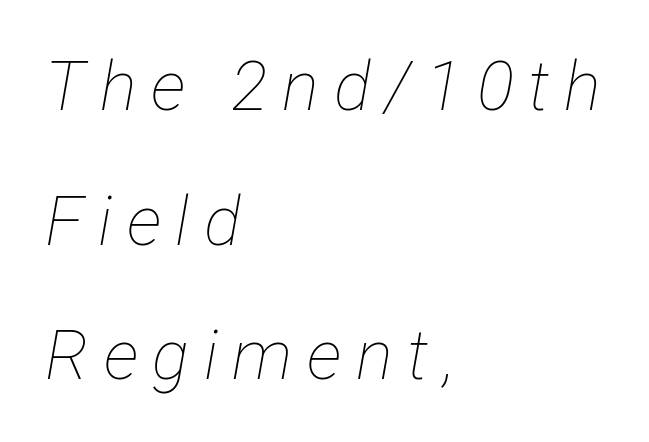
{"italic": "yes", "lean": "right", "slant_degrees": 12, "bold": "no", "weight": "thin", "width": "condensed", "stroke_contrast": "low", "x_height": "medium", "monospaced": "no", "underline": "no", "align": "left", "line_spacing": "loose", "line_spacing_ratio": 1.95, "letter_spacing": "wide", "letter_spacing_em": 0.21, "glyph_px": 69}
